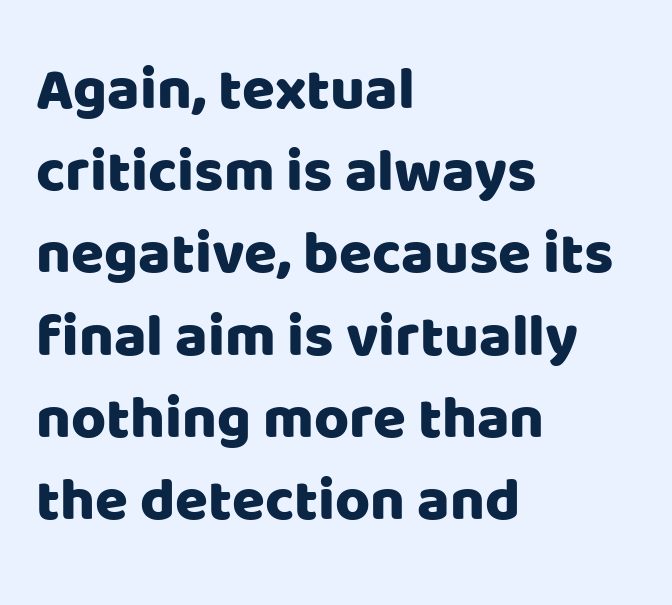
{"serif": "no", "italic": "no", "width": "normal", "stroke_contrast": "low", "x_height": "large", "monospaced": "no", "underline": "no", "align": "left", "line_spacing": "normal", "line_spacing_ratio": 1.37, "letter_spacing": "normal", "letter_spacing_em": 0.0, "glyph_px": 60}
